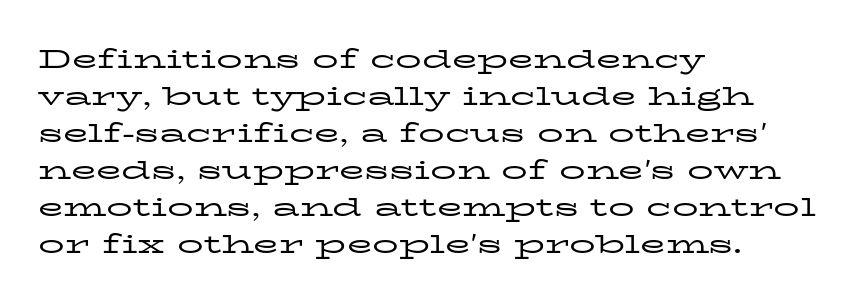
Q: Is the text bold? A: No.
Q: Is the text italic (slanted)? A: No, it is upright.
Q: Is the text underlined? A: No.
Q: How is the paragraph aligned? A: Left-aligned.
Q: Is the spacing between letters normal or unusually wide? A: Normal.
Q: Is the spacing between lines tight, normal or loose? A: Normal.
